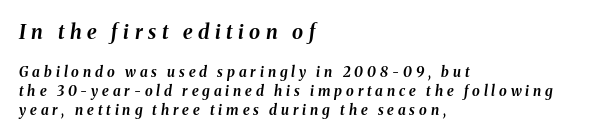
{"italic": "yes", "lean": "right", "slant_degrees": 8, "bold": "yes", "underline": "no", "align": "left", "line_spacing": "normal", "line_spacing_ratio": 1.38, "letter_spacing": "wide", "letter_spacing_em": 0.28, "larger_block": "first", "size_ratio": 1.43, "glyph_px": 20}
